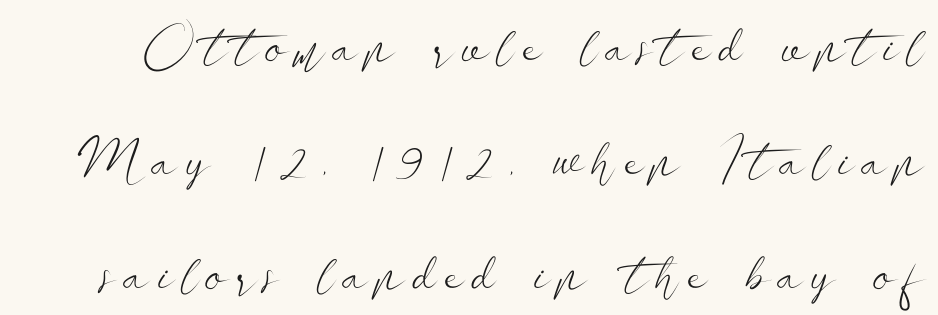
The image shows 55 px light, wide sans-serif type; set loose line spacing (2.07x), not underlined; low stroke contrast and a small x-height.
